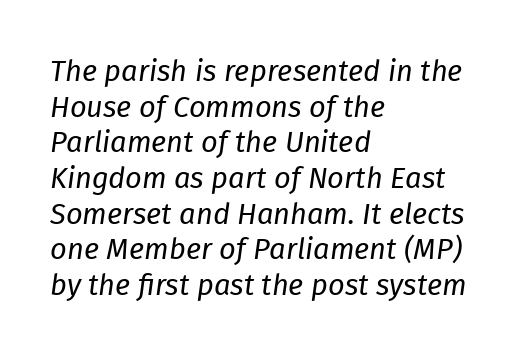
The letters advance in unequal steps, a hallmark of proportional type. These lines are set flush left with a ragged right edge. A typesetter would mark this as italic. The horizontal fit of the characters is conventional and even.
